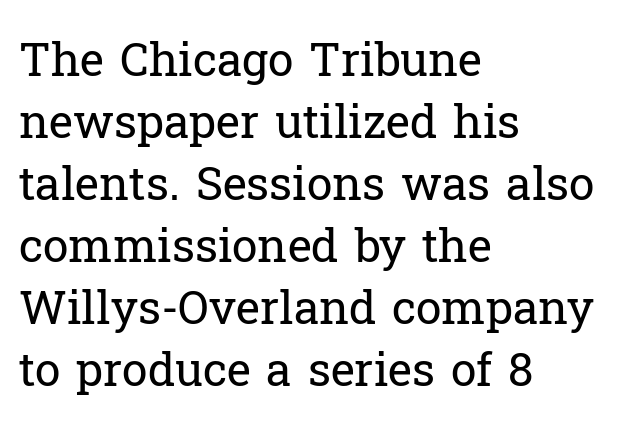
The image shows 46 px regular-weight serif type, upright; set left-aligned, normal line spacing (1.35x), normal letter spacing, not underlined; low stroke contrast and a medium x-height.
